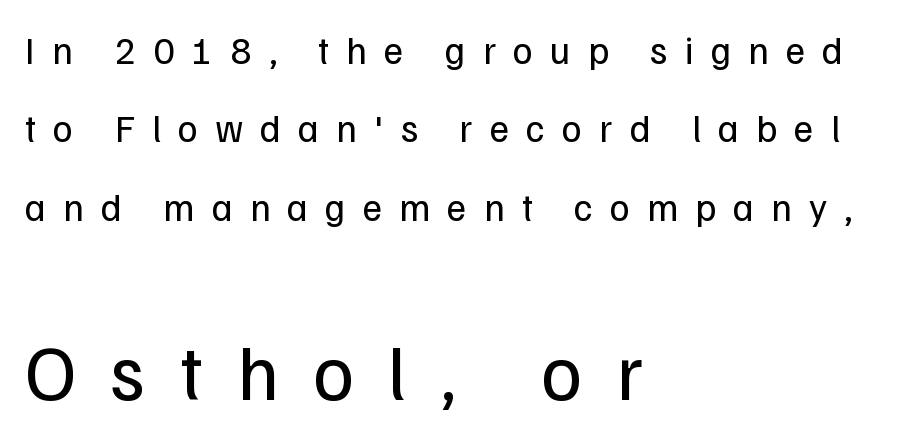
The image shows 77 px regular-weight sans-serif type, upright; set left-aligned, loose line spacing (2.06x), unusually wide letter spacing (+0.45 em), not underlined; the second (bottom) block is 2.03x larger; low stroke contrast and a medium x-height.
